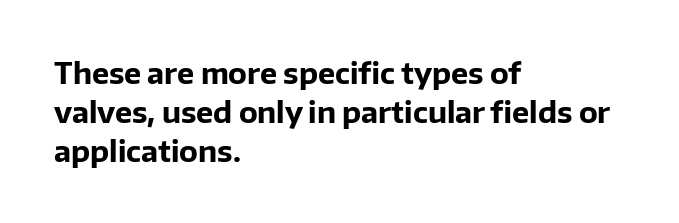
{"serif": "no", "italic": "no", "bold": "yes", "weight": "bold", "width": "normal", "stroke_contrast": "low", "x_height": "medium", "monospaced": "no", "underline": "no", "align": "left", "line_spacing": "normal", "line_spacing_ratio": 1.34, "letter_spacing": "normal", "letter_spacing_em": 0.0, "glyph_px": 29}
